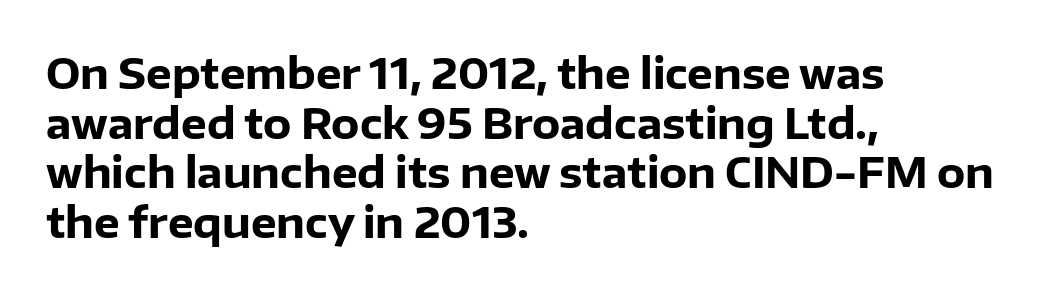
{"serif": "no", "italic": "no", "bold": "yes", "weight": "heavy", "width": "normal", "stroke_contrast": "low", "x_height": "medium", "monospaced": "no", "underline": "no", "align": "left", "line_spacing_ratio": 1.21, "letter_spacing": "normal", "letter_spacing_em": 0.0, "glyph_px": 41}
